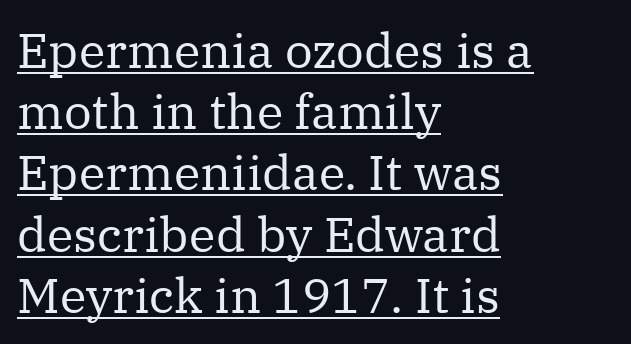
Q: Is the text bold? A: No.
Q: Is the text italic (slanted)? A: No, it is upright.
Q: Is the typeface a serif or a sans-serif typeface? A: Serif.
Q: Is the text underlined? A: Yes.
Q: How is the paragraph aligned? A: Left-aligned.
Q: Is the spacing between letters normal or unusually wide? A: Normal.
Q: Is the spacing between lines tight, normal or loose? A: Normal.
Q: Width (condensed, normal, or wide)? A: Normal.
Q: Stroke contrast? A: Medium.
Q: x-height? A: Medium.
Q: Monospaced? A: No.
